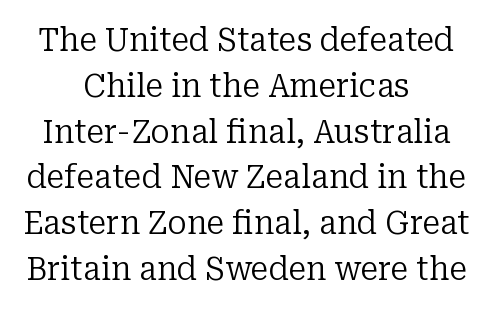
Q: Is the text bold? A: No.
Q: Is the text italic (slanted)? A: No, it is upright.
Q: Is the typeface a serif or a sans-serif typeface? A: Serif.
Q: Is the text underlined? A: No.
Q: How is the paragraph aligned? A: Centered.
Q: Is the spacing between letters normal or unusually wide? A: Normal.
Q: Is the spacing between lines tight, normal or loose? A: Normal.
Q: Width (condensed, normal, or wide)? A: Normal.
Q: Stroke contrast? A: Low.
Q: x-height? A: Medium.
Q: Monospaced? A: No.
